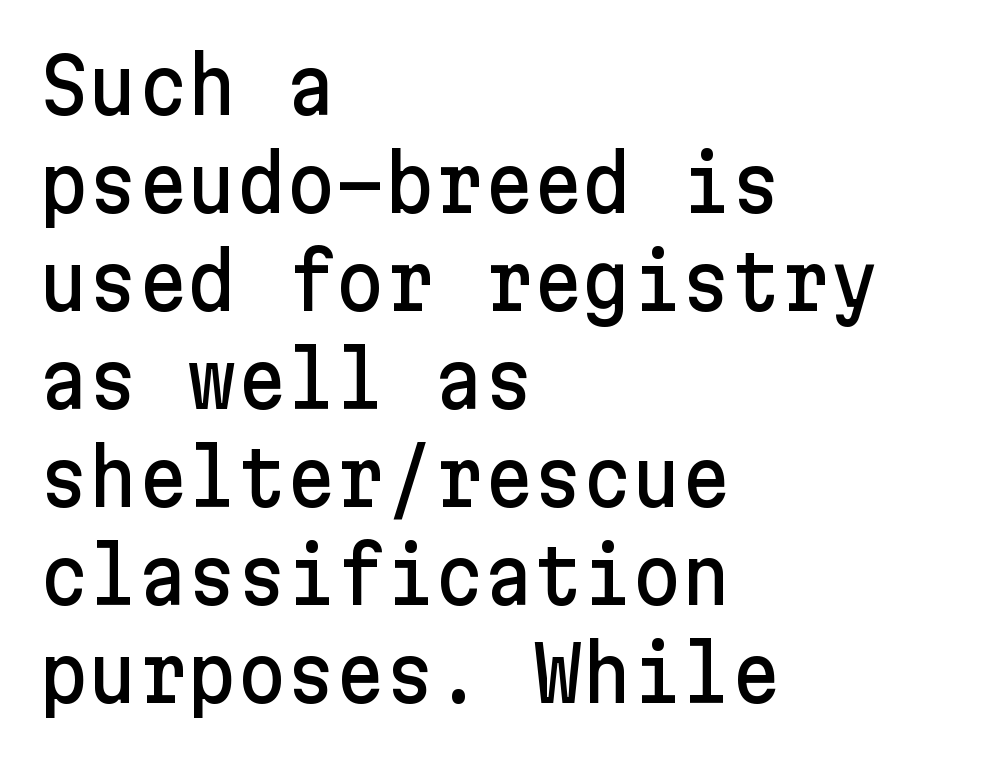
The image shows 76 px sans-serif type, upright; set left-aligned, normal line spacing (1.29x), normal letter spacing, not underlined; low stroke contrast and a medium x-height.
